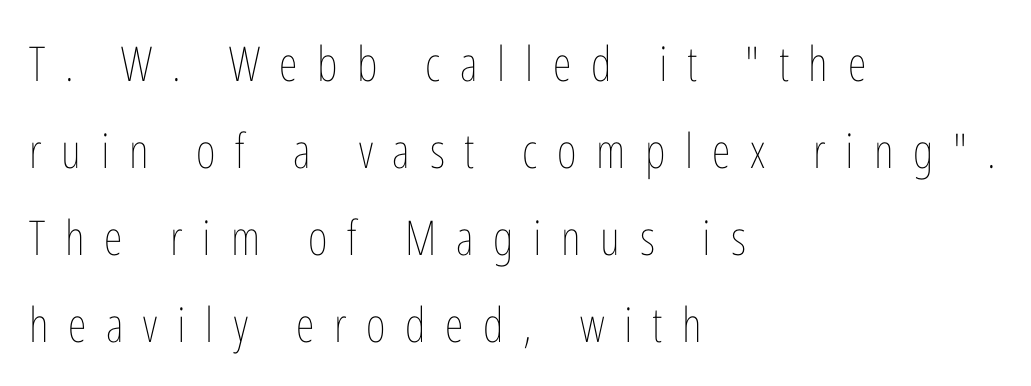
Underlining? Definitely not there. Tall strokes in this sample are plumb rather than angled. Visually the block forms a straight wall on the left and a jagged coastline on the right. Tracking here is generous; glyphs stand well apart from one another. Compared with a typical body face, this is equally light or lighter still. Spacing verdict: proportional, widths tailored to each character.
